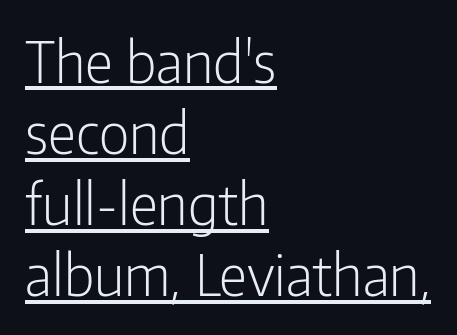
The image shows 56 px light, condensed sans-serif type, upright; set left-aligned, normal line spacing (1.27x), normal letter spacing, underlined; low stroke contrast and a medium x-height.
